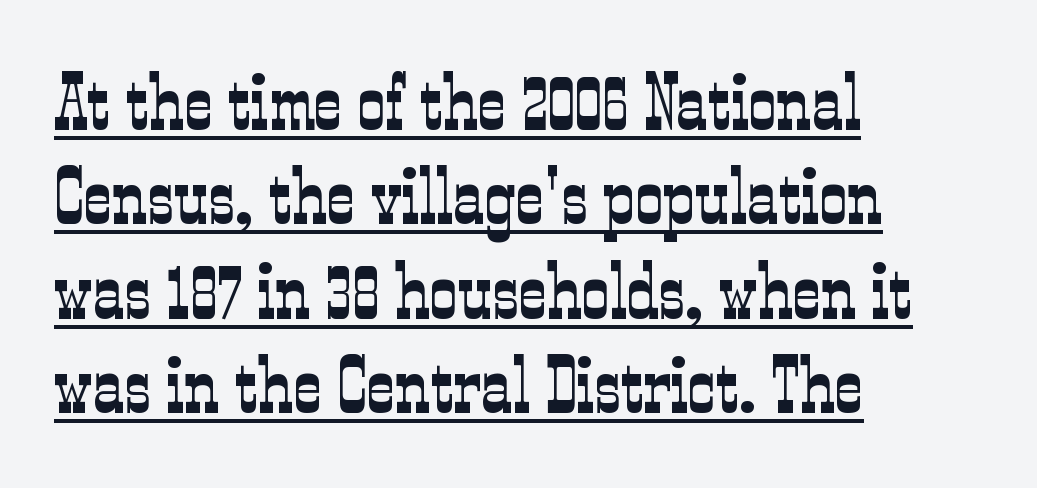
Varying glyph widths throughout — classic text-font behaviour. Characters follow at the spacing the type designer built in. Underline: present. This is the regular roman posture of the typeface.
